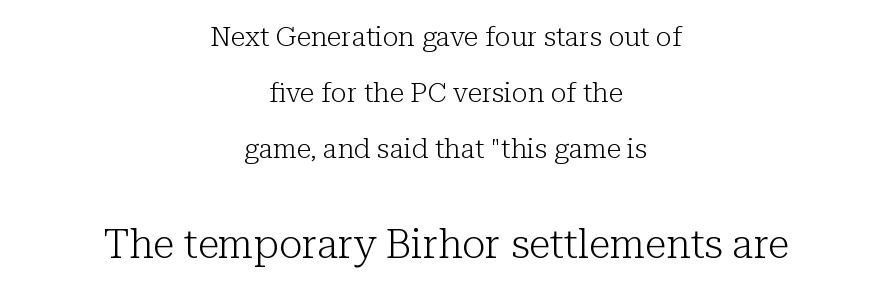
This sample has the flowing, uneven cadence of proportional lettering. The lettering stays uniformly vertical, giving the passage a roman look. Reading down the block, each line starts at a different indent, mirrored at its end. A typesetter would call this leading open, well beyond the default.
